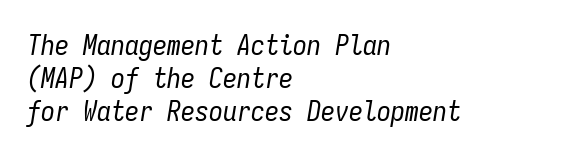
A light-to-regular cut is what we see here. The horizontal fit of the characters is conventional and even. The lines in this sample share a left origin and differ only in where they stop. The zone under the glyphs is completely vacant. The passage shown leans; its letterforms are oblique. Think of a typewriter: that constant character pitch is what you see here.
